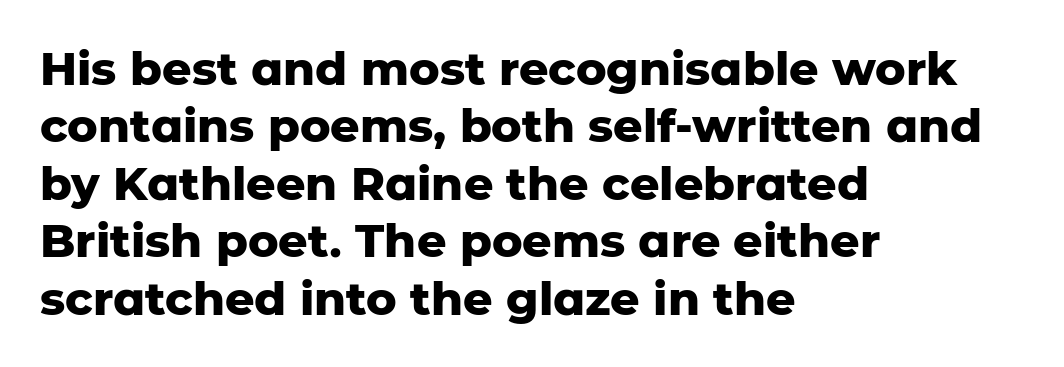
The image shows 46 px heavy sans-serif type, upright; set left-aligned, normal line spacing (1.25x), normal letter spacing, not underlined; low stroke contrast and a medium x-height.
